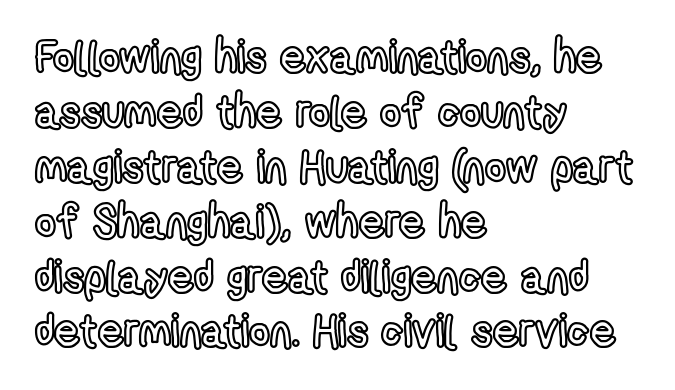
Q: Is the text italic (slanted)? A: No, it is upright.
Q: Is the text underlined? A: No.
Q: How is the paragraph aligned? A: Left-aligned.
Q: Is the spacing between letters normal or unusually wide? A: Normal.
Q: Width (condensed, normal, or wide)? A: Condensed.
Q: x-height? A: Medium.
Q: Monospaced? A: No.
